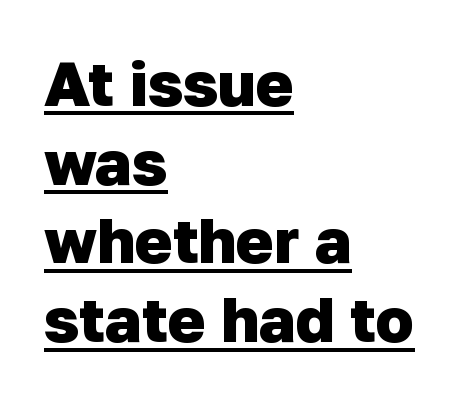
Q: Is the text bold? A: Yes.
Q: Is the typeface a serif or a sans-serif typeface? A: Sans-serif.
Q: Is the text underlined? A: Yes.
Q: How is the paragraph aligned? A: Left-aligned.
Q: Is the spacing between letters normal or unusually wide? A: Normal.
Q: Is the spacing between lines tight, normal or loose? A: Normal.
Q: Width (condensed, normal, or wide)? A: Normal.
Q: Stroke contrast? A: Low.
Q: x-height? A: Medium.
Q: Monospaced? A: No.
